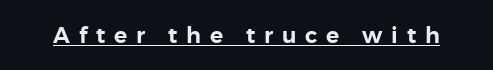
The image shows 22 px text type, upright; set unusually wide letter spacing (+0.4 em), underlined.
